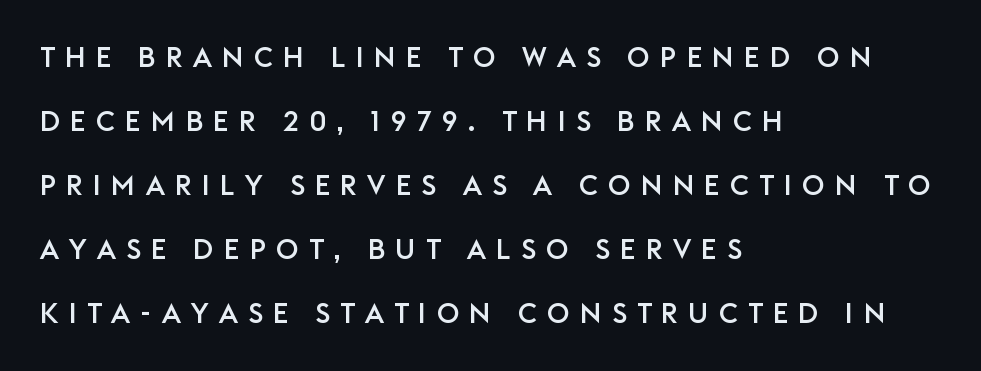
{"serif": "no", "italic": "no", "width": "normal", "stroke_contrast": "low", "x_height": "large", "monospaced": "no", "underline": "no", "align": "left", "line_spacing": "loose", "line_spacing_ratio": 2.29, "letter_spacing": "wide", "letter_spacing_em": 0.36, "glyph_px": 28}
